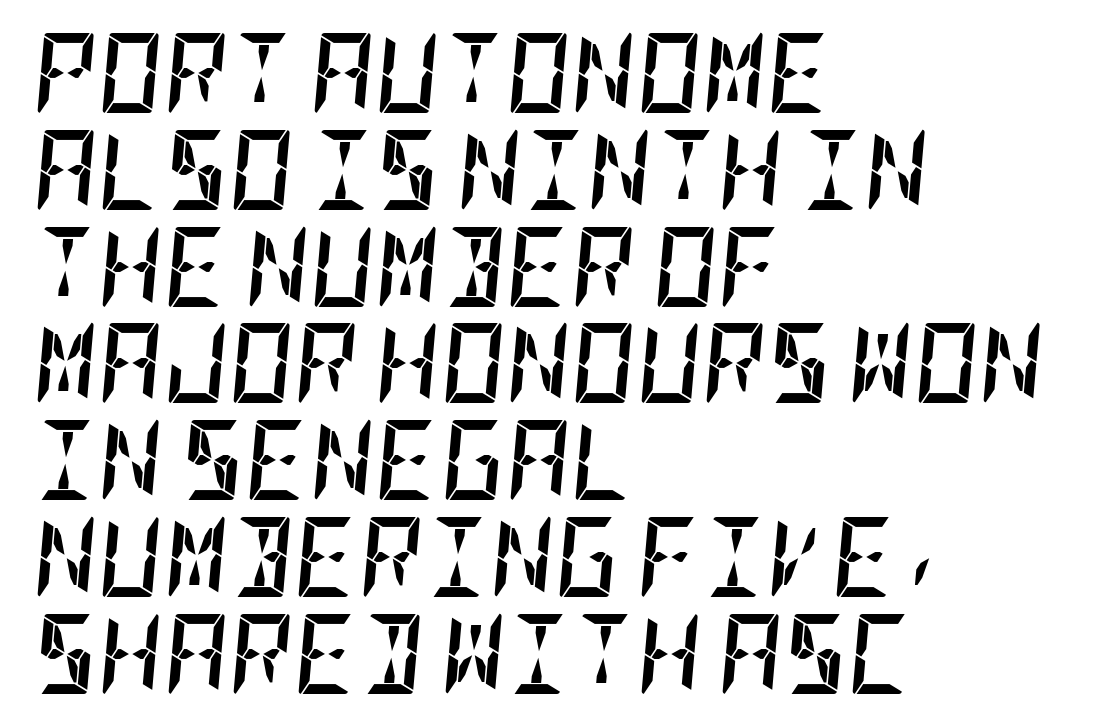
{"italic": "yes", "lean": "right", "slant_degrees": 5, "bold": "yes", "weight": "semibold", "width": "condensed", "stroke_contrast": "low", "x_height": "large", "underline": "no", "align": "left", "line_spacing_ratio": 1.21, "letter_spacing": "normal", "letter_spacing_em": 0.0, "glyph_px": 80}
